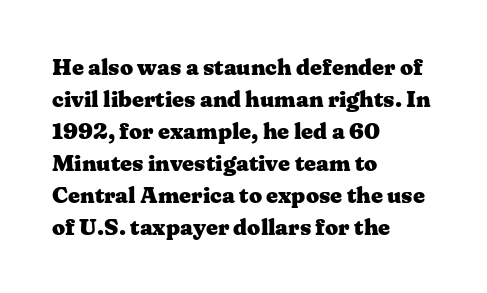
Compared with typical paragraphs, the rows here are spaced about the same. In terms of posture, this sample is upright. You'd pick this weight for a headline — it's a proper bold. Typeset ragged right — the left edge is the straight one.
